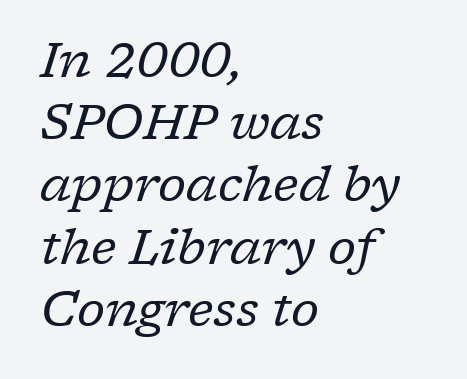
{"serif": "yes", "italic": "yes", "lean": "right", "slant_degrees": 17, "bold": "no", "weight": "regular", "width": "normal", "stroke_contrast": "low", "x_height": "medium", "monospaced": "no", "underline": "no", "align": "left", "line_spacing": "normal", "line_spacing_ratio": 1.27, "letter_spacing": "normal", "letter_spacing_em": 0.0, "glyph_px": 49}
